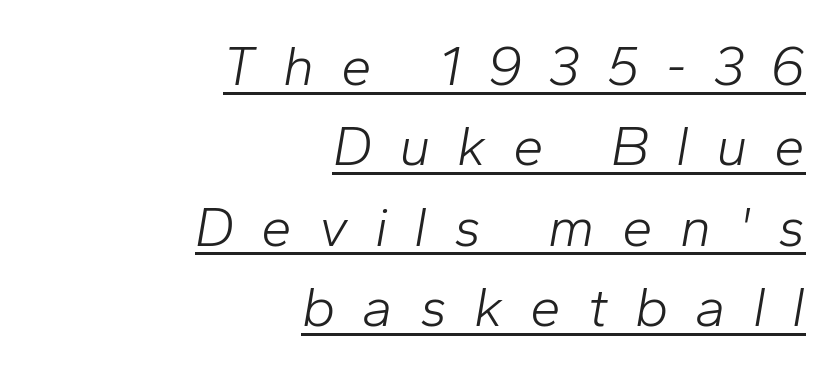
The face used here is proportionally spaced, like ordinary book or web type. Short and long lines alike share a common ending point at right. A light-to-regular cut is what we see here. These lines sit exactly where default settings would place them. The string is rendered with underlining switched on. Yep, that's italic — everything's leaning.
